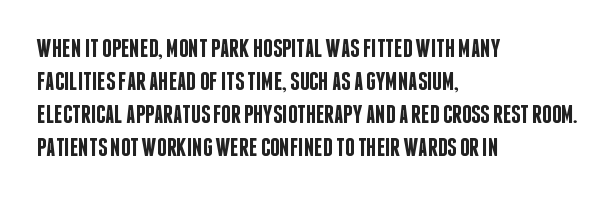
{"italic": "no", "bold": "semi", "underline": "no", "align": "left", "line_spacing": "normal", "line_spacing_ratio": 1.27, "letter_spacing": "normal", "letter_spacing_em": 0.0, "glyph_px": 26}
